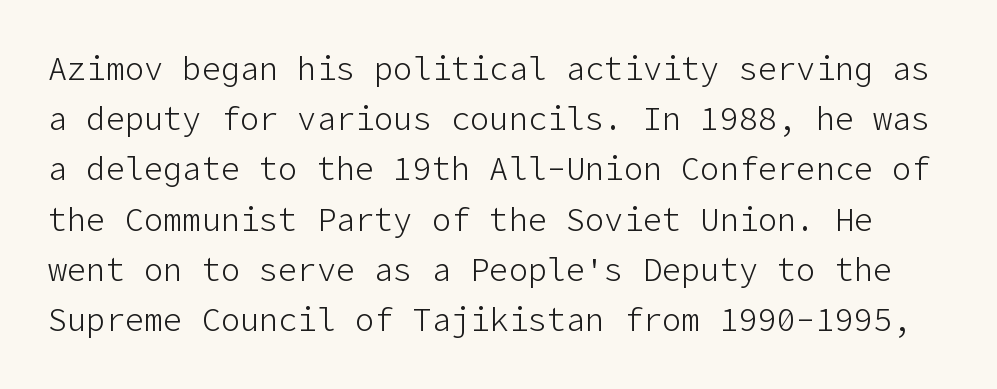
The image shows 32 px light sans-serif type, upright; set normal line spacing (1.57x), normal letter spacing, not underlined; low stroke contrast and a medium x-height.
